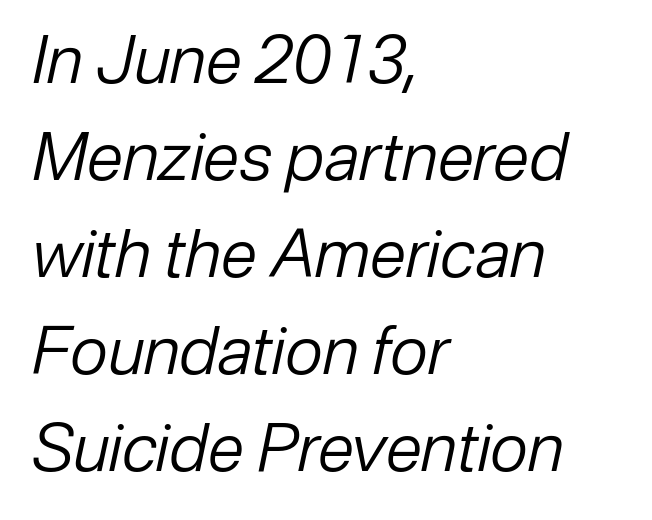
Each new line begins a customary step beneath the previous one. Looks like regular typesetting: each glyph gets only the width it needs. Is the type slanted? Yes — the strokes lean at a clear angle. The passage is arranged the way most books set body copy — flush left. Heaviness? Minimal to ordinary, like unemphasized prose.
